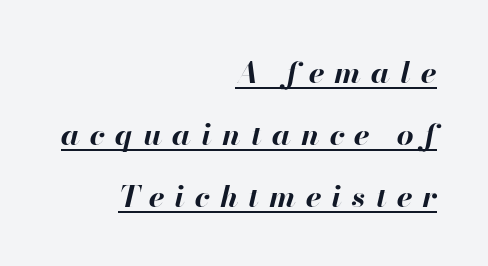
Q: Is the text bold? A: Yes.
Q: Is the text italic (slanted)? A: Yes, it leans right by about 13 degrees.
Q: Is the text underlined? A: Yes.
Q: How is the paragraph aligned? A: Right-aligned.
Q: Is the spacing between letters normal or unusually wide? A: Unusually wide.
Q: Is the spacing between lines tight, normal or loose? A: Loose.
Q: Width (condensed, normal, or wide)? A: Normal.
Q: Stroke contrast? A: High.
Q: x-height? A: Small.
Q: Monospaced? A: No.
